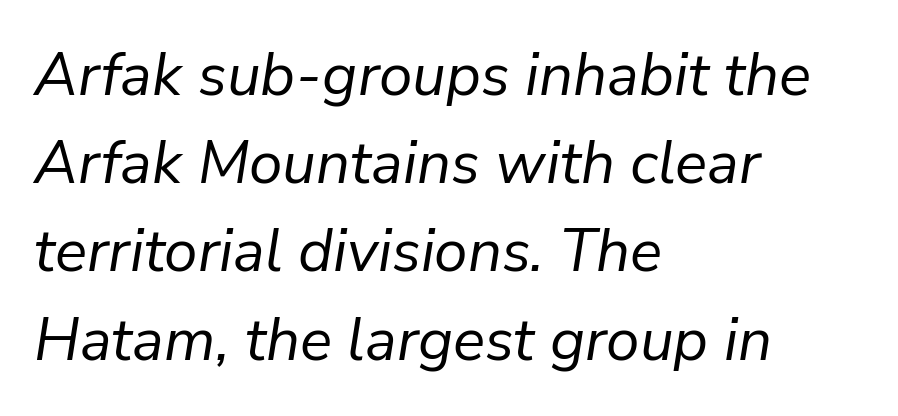
The letters are slanted; this is an italic face. Each word holds together tightly as a unit, with standard inter-letter gaps. Is the type heavy? It reads as light-to-regular instead. Interline gaps are of average width in this sample. Note the varied advance widths — an 'i' is clearly narrower than an 'm'.
